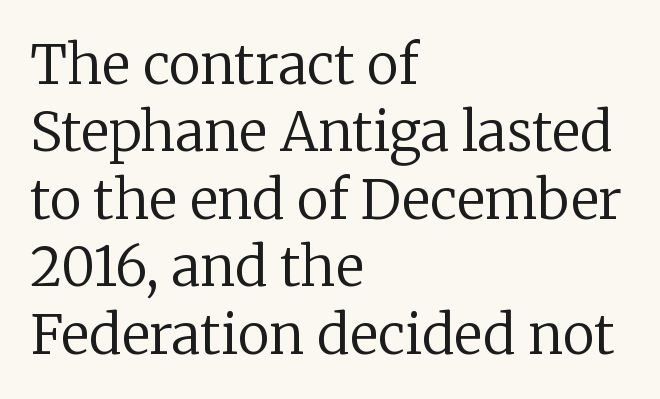
The image shows 54 px regular-weight serif type, upright; set left-aligned, normal line spacing (1.25x), normal letter spacing, not underlined; low stroke contrast and a medium x-height.
